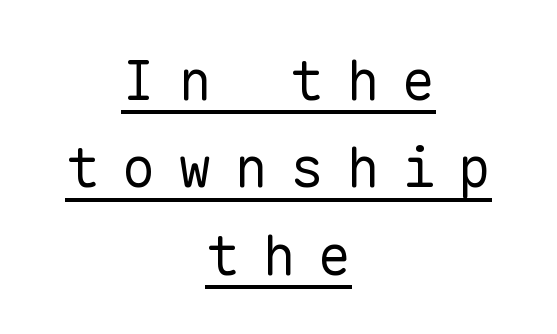
Does extra space separate the letters? Yes, quite a lot of it. The space between consecutive lines is moderate. Italic? Not at all — the glyphs are vertical. The glyphs in this specimen are sans serif. Line starts and ends both wander, symmetrically. Think standard paragraph weight, or any step lighter than that.
